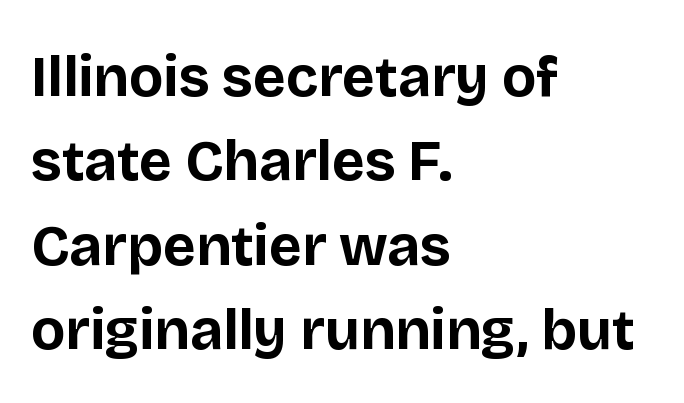
The letterforms sit shoulder to shoulder at normal distance. The designer went with a sans here, leaving each stem footless. The designer left line spacing at the default. A student would call this left alignment; a typographer would say flush left, rag right. The characters look thick and weighty, a clear bold. The passage shown is typed in a proportional face where columns would drift.
